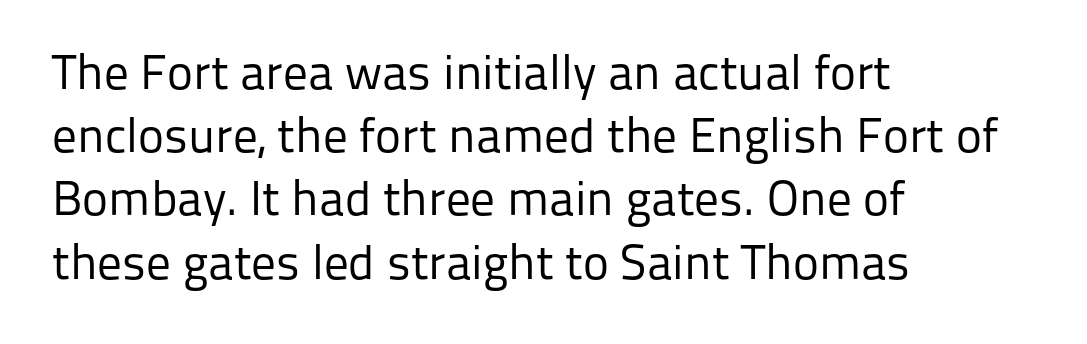
Q: Is the text bold? A: No.
Q: Is the text italic (slanted)? A: No, it is upright.
Q: Is the typeface a serif or a sans-serif typeface? A: Sans-serif.
Q: Is the text underlined? A: No.
Q: How is the paragraph aligned? A: Left-aligned.
Q: Is the spacing between letters normal or unusually wide? A: Normal.
Q: Is the spacing between lines tight, normal or loose? A: Normal.
Q: Width (condensed, normal, or wide)? A: Normal.
Q: Stroke contrast? A: Low.
Q: x-height? A: Medium.
Q: Monospaced? A: No.
